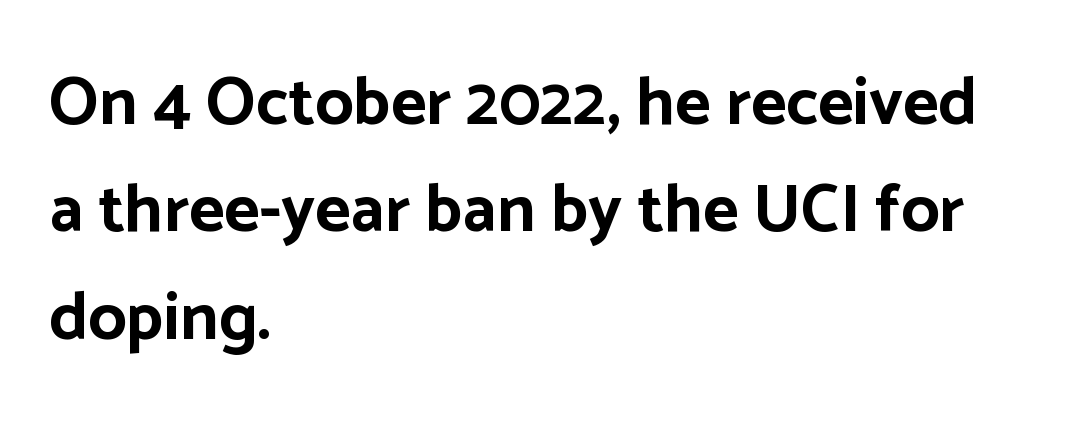
Q: Is the text bold? A: Yes.
Q: Is the text italic (slanted)? A: No, it is upright.
Q: Is the typeface a serif or a sans-serif typeface? A: Sans-serif.
Q: Is the text underlined? A: No.
Q: How is the paragraph aligned? A: Left-aligned.
Q: Is the spacing between letters normal or unusually wide? A: Normal.
Q: Is the spacing between lines tight, normal or loose? A: Normal.
Q: Width (condensed, normal, or wide)? A: Normal.
Q: Stroke contrast? A: Low.
Q: x-height? A: Medium.
Q: Monospaced? A: No.
